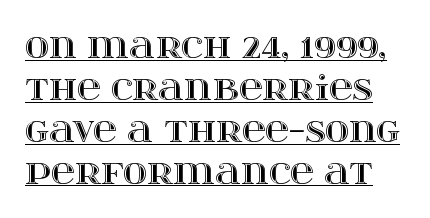
{"italic": "no", "width": "wide", "x_height": "large", "monospaced": "no", "underline": "yes", "line_spacing": "normal", "line_spacing_ratio": 1.27, "letter_spacing": "normal", "letter_spacing_em": 0.0, "glyph_px": 33}
